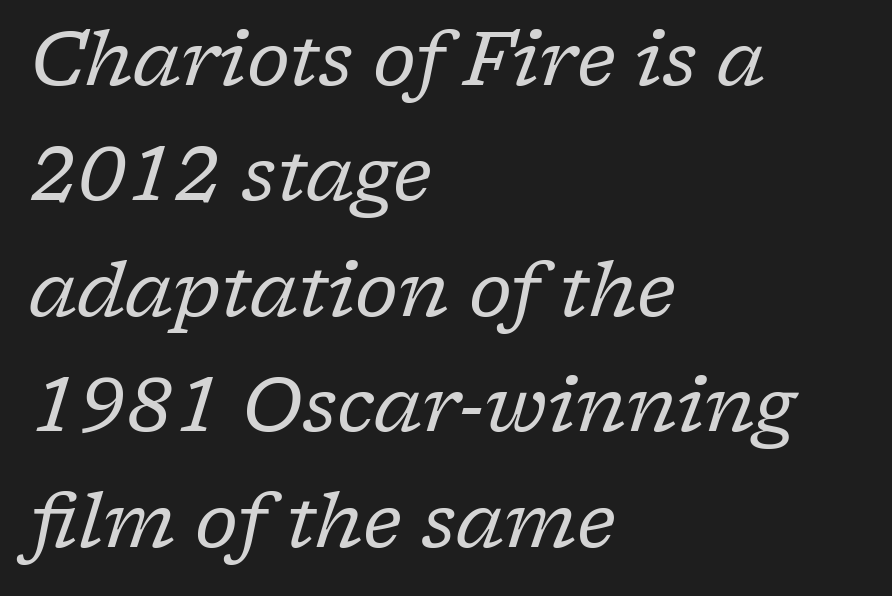
Note the varied advance widths — an 'i' is clearly narrower than an 'm'. The space directly below the letters is spotless. The font sits on the lighter half of the weight spectrum, regular included. Whoever set this chose a conventional vertical rhythm. Characters follow at the spacing the type designer built in. This sample uses a serif face.
